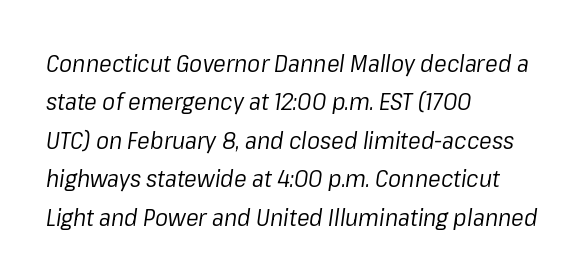
Q: Is the text bold? A: No.
Q: Is the text italic (slanted)? A: Yes, it leans right by about 8 degrees.
Q: Is the text underlined? A: No.
Q: How is the paragraph aligned? A: Left-aligned.
Q: Is the spacing between letters normal or unusually wide? A: Normal.
Q: Is the spacing between lines tight, normal or loose? A: Normal.
